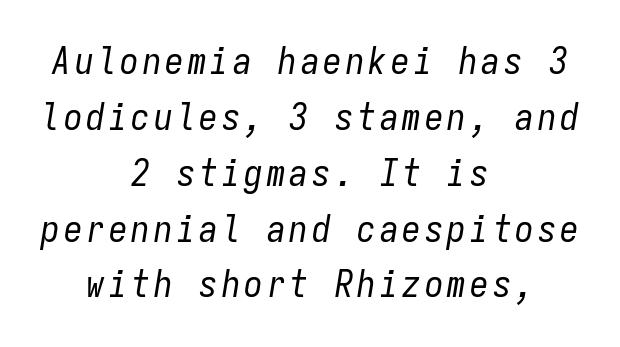
The glyphs are unaccompanied by any horizontal stroke below them. The font sits on the lighter half of the weight spectrum, regular included. The rendering positions every line midway between the sides. Would a proofreader flag this as italicized? Yes. Quick note: interline space is typical. Is this a fixed-width face? Yes — each glyph sits in an identical cell.
